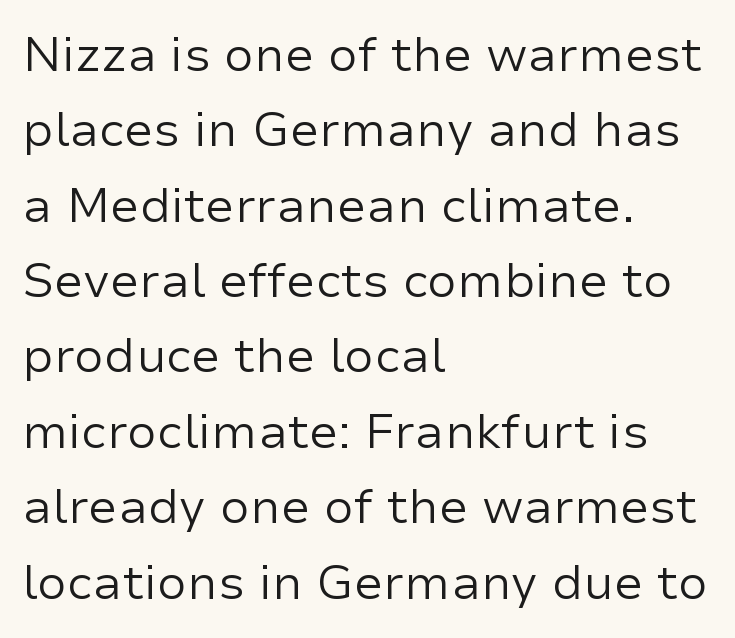
The image shows 48 px regular-weight sans-serif type, upright; set left-aligned, normal line spacing (1.57x), normal letter spacing, not underlined; low stroke contrast and a medium x-height.
